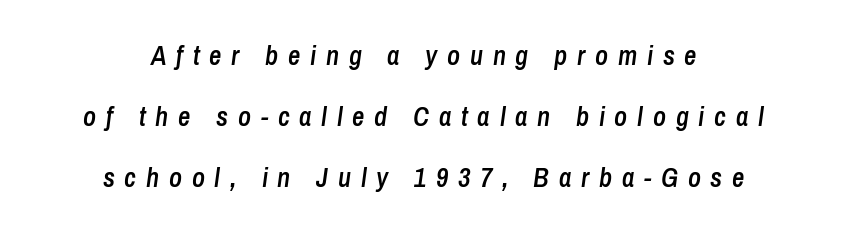
Q: Is the text bold? A: Semi-bold.
Q: Is the text italic (slanted)? A: Yes, it leans right by about 8 degrees.
Q: Is the text underlined? A: No.
Q: How is the paragraph aligned? A: Centered.
Q: Is the spacing between letters normal or unusually wide? A: Unusually wide.
Q: Is the spacing between lines tight, normal or loose? A: Loose.
